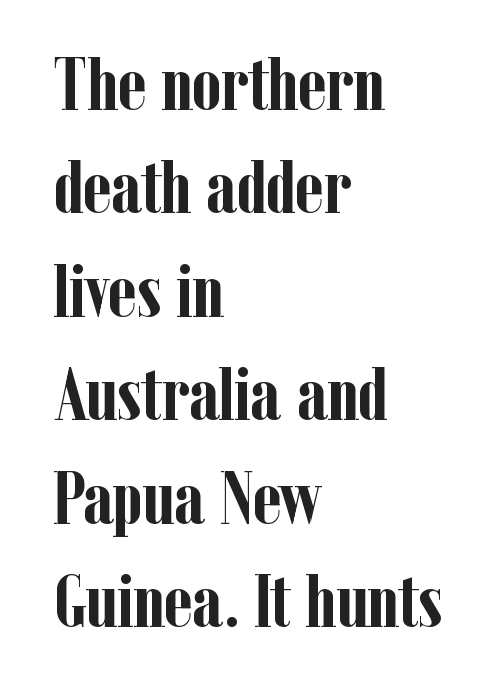
The image shows 75 px semibold, condensed serif type, upright; set left-aligned, normal line spacing (1.38x), normal letter spacing, not underlined; low stroke contrast and a medium x-height.
